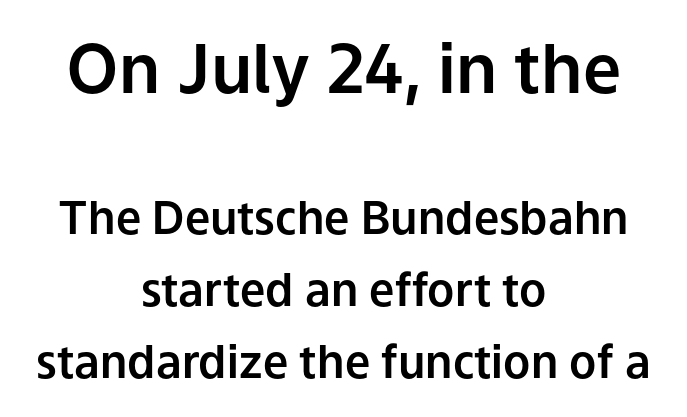
The image shows 68 px sans-serif type, upright; set centered, normal line spacing (1.6x), normal letter spacing, not underlined; the first (top) block is 1.51x larger; low stroke contrast and a medium x-height.
